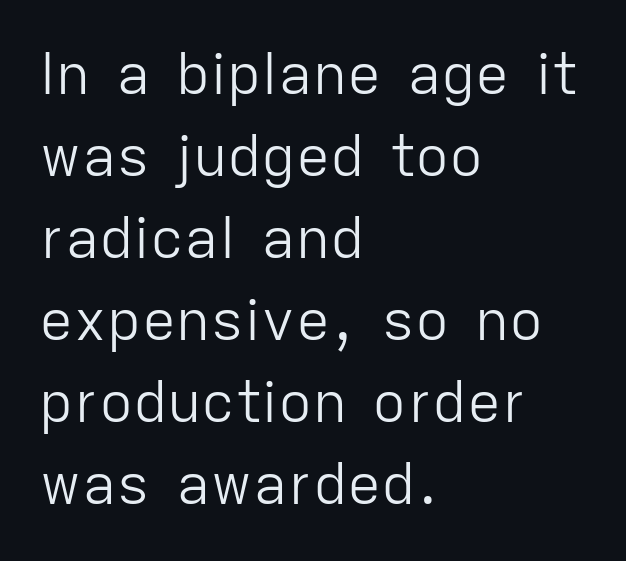
The image shows 57 px light sans-serif type, upright; set left-aligned, normal line spacing (1.44x), normal letter spacing, not underlined; low stroke contrast and a medium x-height.
